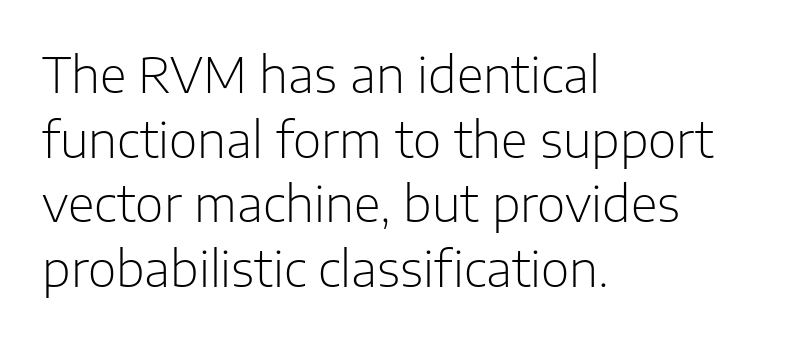
The image shows 49 px light sans-serif type, upright; set left-aligned, normal line spacing (1.32x), normal letter spacing, not underlined; low stroke contrast and a medium x-height.
